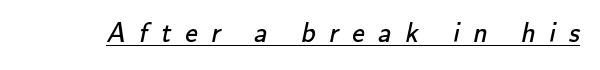
{"serif": "no", "bold": "no", "weight": "regular", "width": "normal", "stroke_contrast": "low", "x_height": "small", "monospaced": "no", "underline": "yes", "letter_spacing": "wide", "letter_spacing_em": 0.48, "glyph_px": 28}
